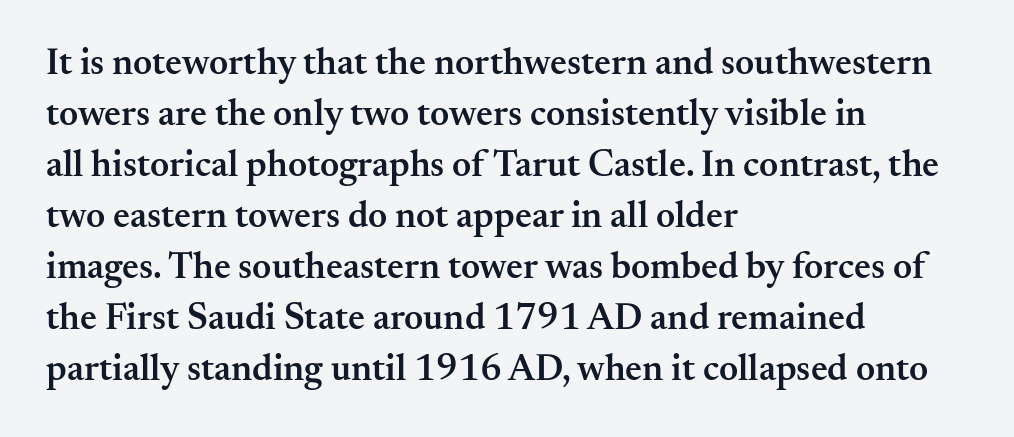
Q: Is the text bold? A: Semi-bold.
Q: Is the text italic (slanted)? A: No, it is upright.
Q: Is the typeface a serif or a sans-serif typeface? A: Serif.
Q: Is the text underlined? A: No.
Q: How is the paragraph aligned? A: Left-aligned.
Q: Is the spacing between letters normal or unusually wide? A: Normal.
Q: Is the spacing between lines tight, normal or loose? A: Normal.
Q: Width (condensed, normal, or wide)? A: Normal.
Q: Stroke contrast? A: Medium.
Q: x-height? A: Small.
Q: Monospaced? A: No.
